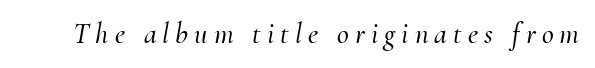
To sum up the face: it has serifs. Slant detected: the letters are inclined. The passage shown has open, widely tracked lettering throughout. Proportional: the letters do not fall into vertical columns. The glyphs are unaccompanied by any horizontal stroke below them.
